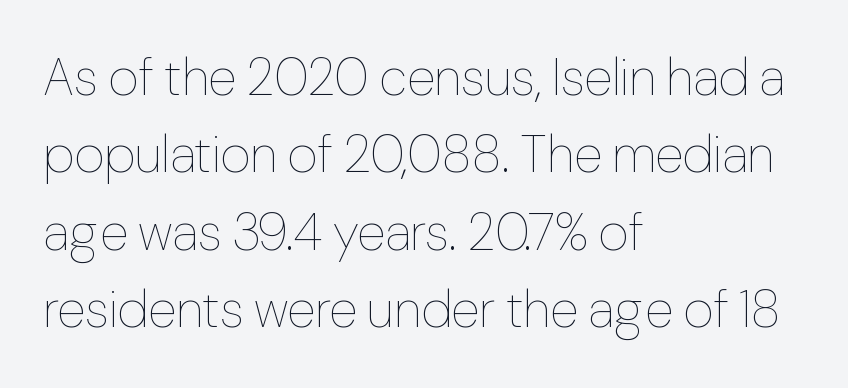
The image shows 52 px thin type, upright; set left-aligned, normal line spacing (1.49x), normal letter spacing, not underlined; low stroke contrast and a medium x-height.
